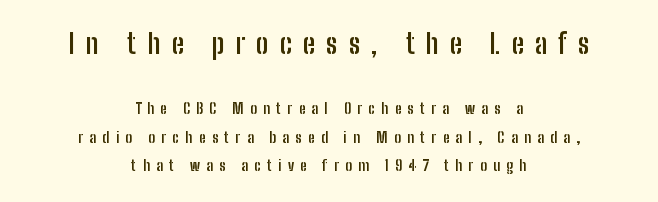
The image shows 27 px bold type, upright; set centered, line spacing 1.88x, unusually wide letter spacing (+0.42 em), not underlined; the first (top) block is 1.8x larger.
